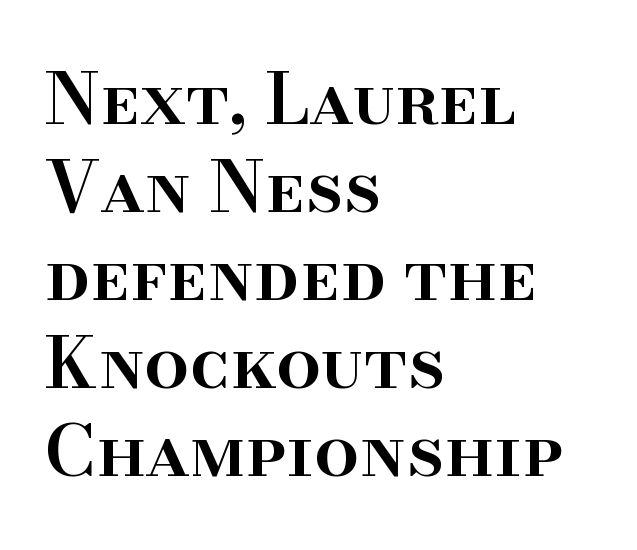
Q: Is the text bold? A: Semi-bold.
Q: Is the text italic (slanted)? A: No, it is upright.
Q: Is the typeface a serif or a sans-serif typeface? A: Serif.
Q: Is the text underlined? A: No.
Q: How is the paragraph aligned? A: Left-aligned.
Q: Is the spacing between letters normal or unusually wide? A: Normal.
Q: Width (condensed, normal, or wide)? A: Normal.
Q: Stroke contrast? A: High.
Q: x-height? A: Small.
Q: Monospaced? A: No.
